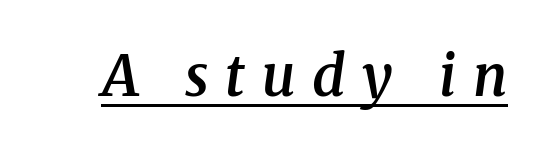
Q: Is the text bold? A: Semi-bold.
Q: Is the text italic (slanted)? A: Yes, it leans right by about 8 degrees.
Q: Is the typeface a serif or a sans-serif typeface? A: Serif.
Q: Is the text underlined? A: Yes.
Q: Is the spacing between letters normal or unusually wide? A: Unusually wide.
Q: Width (condensed, normal, or wide)? A: Normal.
Q: Stroke contrast? A: Medium.
Q: x-height? A: Medium.
Q: Monospaced? A: No.
